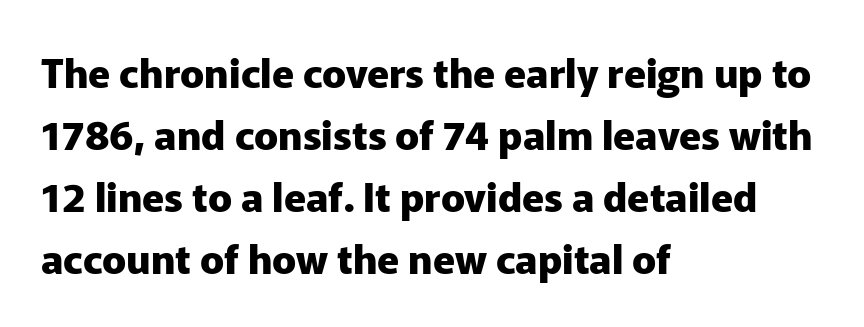
Compared with typical body copy, the letter spacing here is the same. Characters remain perfectly vertical along every line. If you drew a ruler down the left edge, every line would touch it. Underline: absent. Typographically, this falls in the sans-serif category. The passage shown is emphatically bold.
